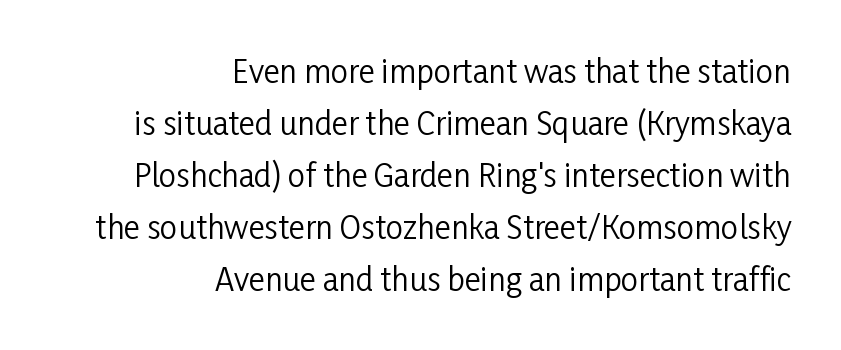
Q: Is the text bold? A: No.
Q: Is the text italic (slanted)? A: No, it is upright.
Q: Is the typeface a serif or a sans-serif typeface? A: Sans-serif.
Q: Is the text underlined? A: No.
Q: How is the paragraph aligned? A: Right-aligned.
Q: Is the spacing between letters normal or unusually wide? A: Normal.
Q: Is the spacing between lines tight, normal or loose? A: Normal.
Q: Width (condensed, normal, or wide)? A: Condensed.
Q: Stroke contrast? A: Low.
Q: x-height? A: Medium.
Q: Monospaced? A: No.
